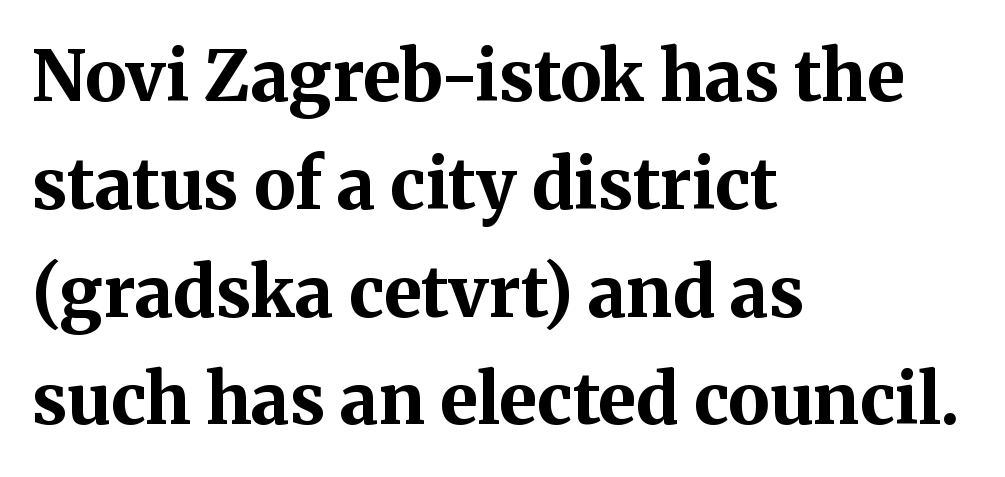
The image shows 70 px bold serif type, upright; set left-aligned, normal line spacing (1.54x), normal letter spacing, not underlined; medium stroke contrast and a medium x-height.
